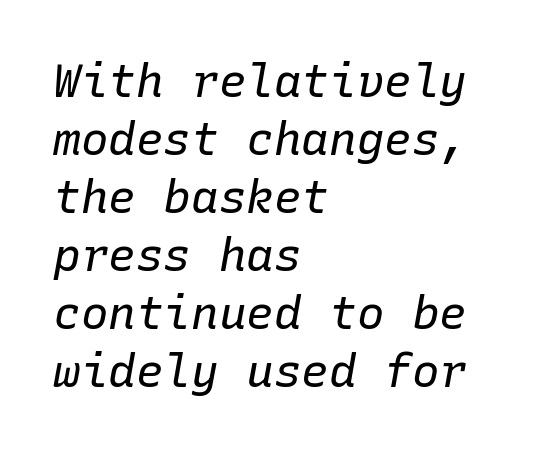
{"italic": "yes", "lean": "right", "slant_degrees": 10, "bold": "no", "weight": "regular", "width": "normal", "stroke_contrast": "low", "x_height": "medium", "monospaced": "yes", "underline": "no", "align": "left", "line_spacing": "normal", "line_spacing_ratio": 1.26, "letter_spacing": "normal", "letter_spacing_em": 0.0, "glyph_px": 46}
